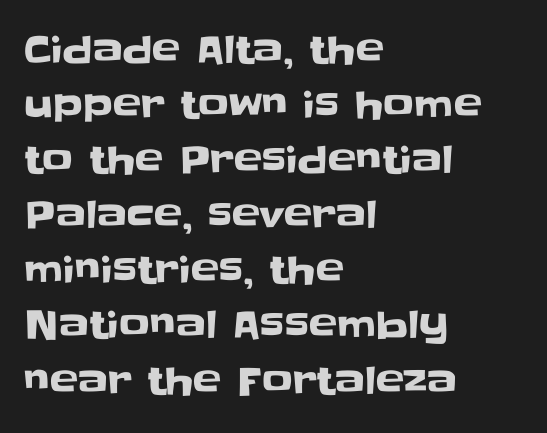
The image shows 38 px sans-serif type, upright; set left-aligned, normal line spacing (1.45x), normal letter spacing, not underlined; low stroke contrast and a large x-height.
